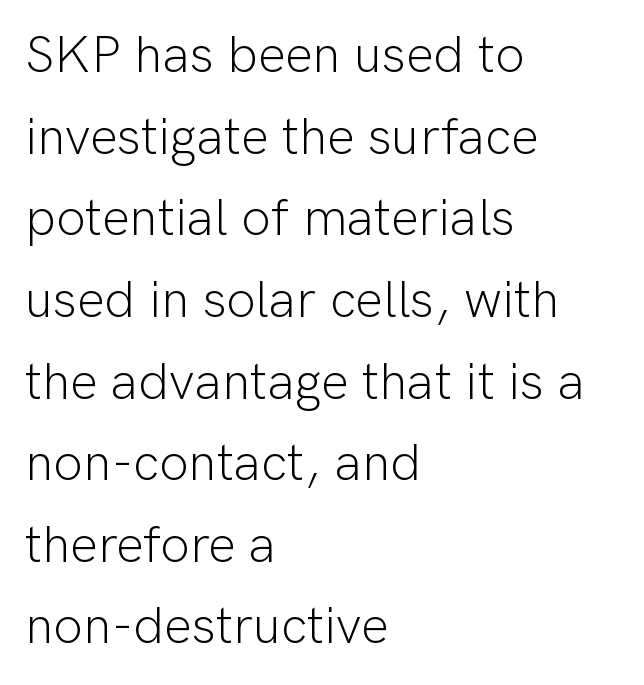
The image shows 52 px light sans-serif type, upright; set left-aligned, normal line spacing (1.57x), normal letter spacing, not underlined; low stroke contrast and a medium x-height.
